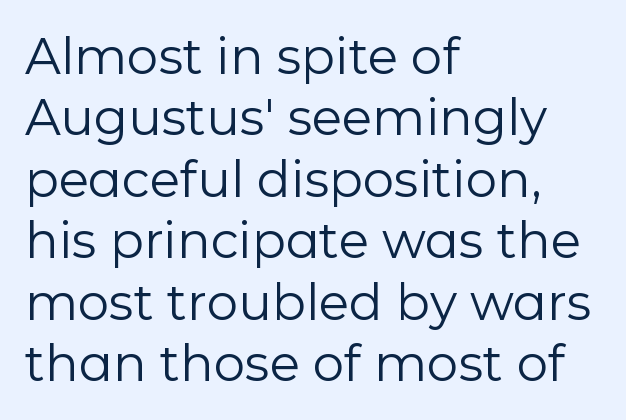
The image shows 50 px regular-weight sans-serif type, upright; set left-aligned, line spacing 1.23x, normal letter spacing, not underlined; low stroke contrast and a medium x-height.
